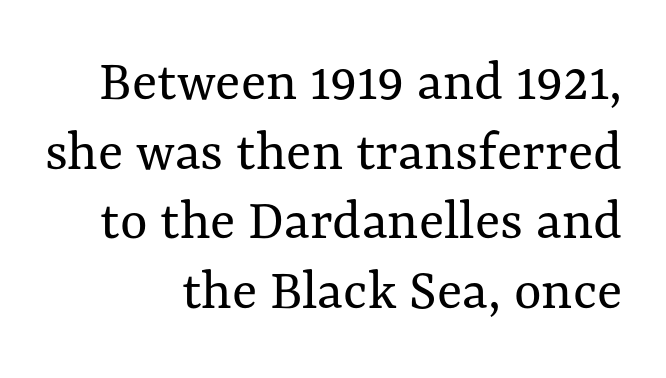
{"italic": "no", "bold": "no", "weight": "regular", "width": "normal", "stroke_contrast": "medium", "x_height": "medium", "monospaced": "no", "underline": "no", "align": "right", "line_spacing_ratio": 1.18, "letter_spacing": "normal", "letter_spacing_em": 0.0, "glyph_px": 59}
